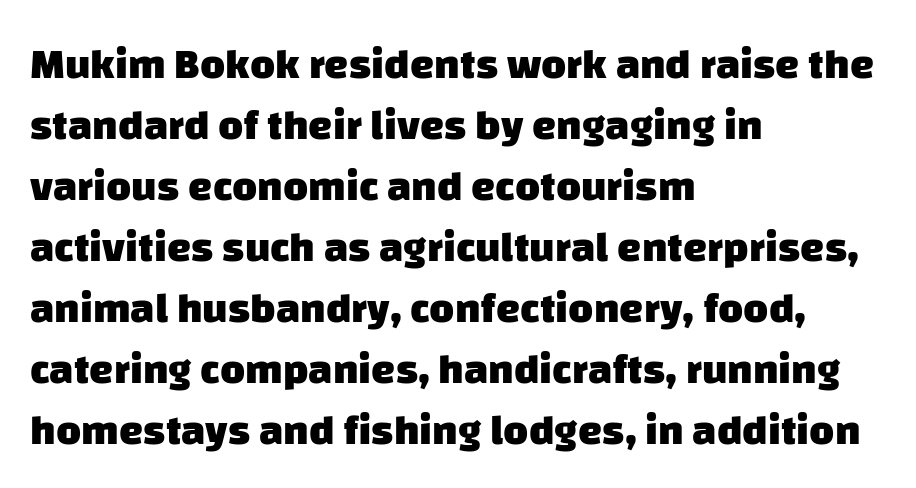
Q: Is the text bold? A: Yes.
Q: Is the typeface a serif or a sans-serif typeface? A: Sans-serif.
Q: Is the text underlined? A: No.
Q: How is the paragraph aligned? A: Left-aligned.
Q: Is the spacing between letters normal or unusually wide? A: Normal.
Q: Is the spacing between lines tight, normal or loose? A: Normal.
Q: Width (condensed, normal, or wide)? A: Normal.
Q: Stroke contrast? A: Low.
Q: x-height? A: Large.
Q: Monospaced? A: No.
